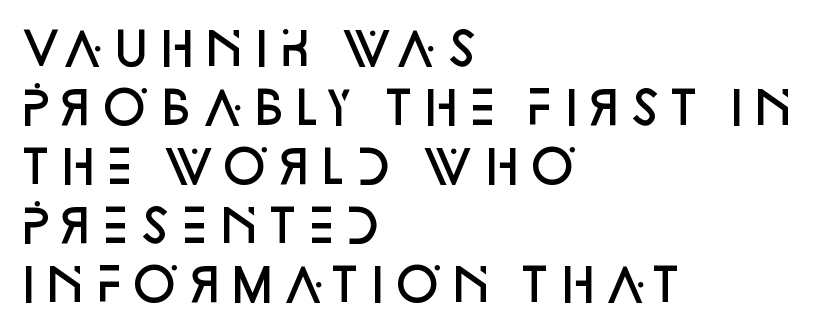
Q: Is the text bold? A: Semi-bold.
Q: Is the text italic (slanted)? A: No, it is upright.
Q: Is the typeface a serif or a sans-serif typeface? A: Sans-serif.
Q: Is the text underlined? A: No.
Q: How is the paragraph aligned? A: Left-aligned.
Q: Is the spacing between letters normal or unusually wide? A: Normal.
Q: Is the spacing between lines tight, normal or loose? A: Normal.
Q: Width (condensed, normal, or wide)? A: Normal.
Q: Stroke contrast? A: Low.
Q: x-height? A: Large.
Q: Monospaced? A: No.
